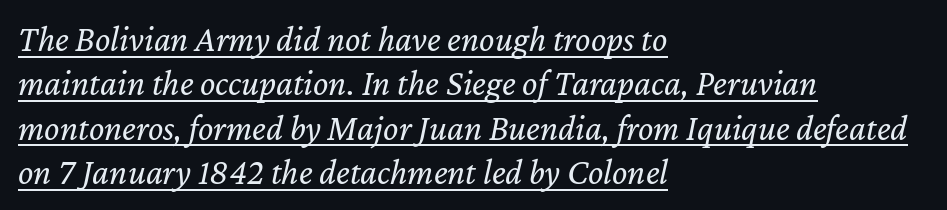
Q: Is the text bold? A: No.
Q: Is the text italic (slanted)? A: Yes, it leans right by about 12 degrees.
Q: Is the text underlined? A: Yes.
Q: How is the paragraph aligned? A: Left-aligned.
Q: Is the spacing between letters normal or unusually wide? A: Normal.
Q: Width (condensed, normal, or wide)? A: Normal.
Q: Stroke contrast? A: Low.
Q: x-height? A: Medium.
Q: Monospaced? A: No.
